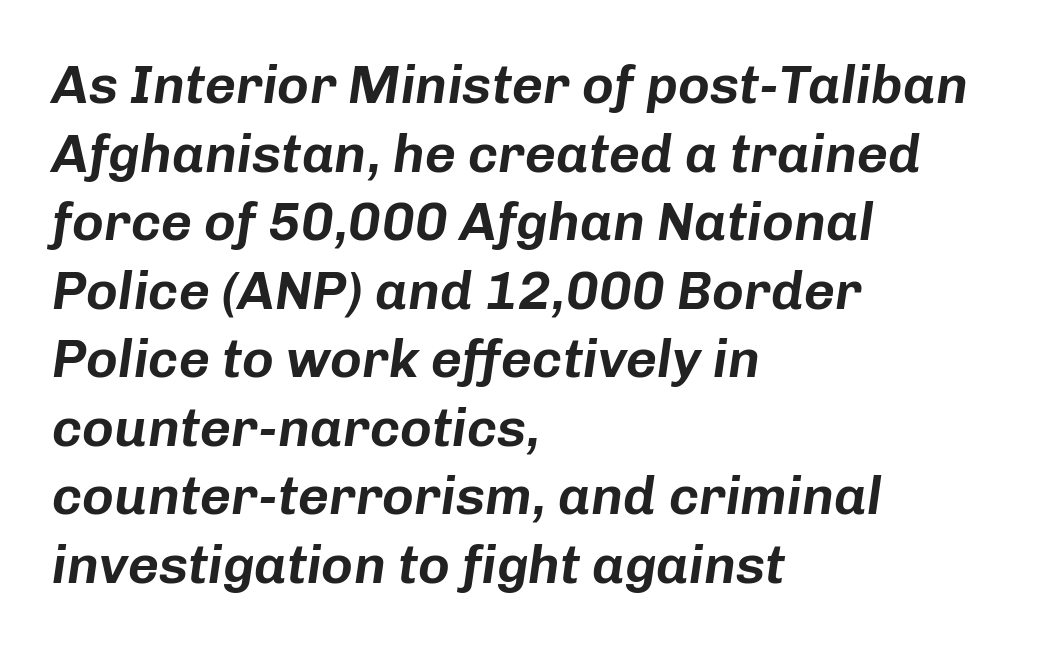
The image shows 54 px text type, italic (leaning right); set left-aligned, normal line spacing (1.27x), normal letter spacing, not underlined; low stroke contrast and a medium x-height.
